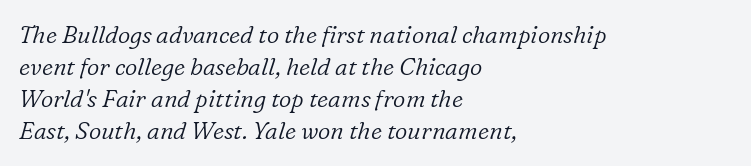
The image shows 24 px text type, italic (leaning right); set left-aligned, normal line spacing (1.34x), normal letter spacing, not underlined.
